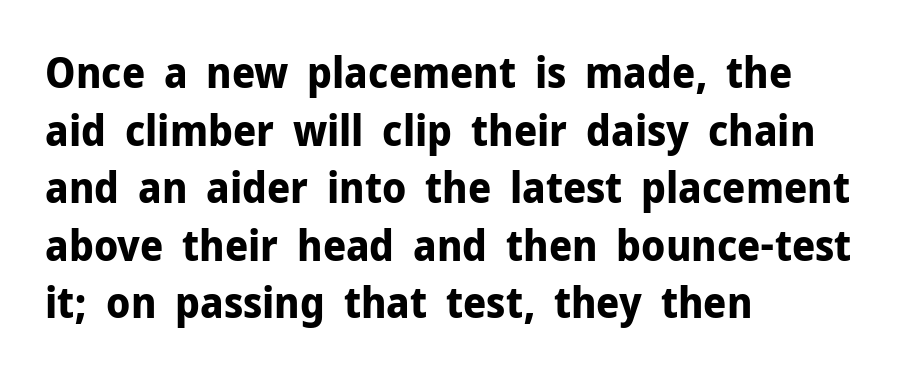
Q: Is the text bold? A: Yes.
Q: Is the text italic (slanted)? A: No, it is upright.
Q: Is the typeface a serif or a sans-serif typeface? A: Sans-serif.
Q: Is the text underlined? A: No.
Q: How is the paragraph aligned? A: Left-aligned.
Q: Is the spacing between letters normal or unusually wide? A: Normal.
Q: Is the spacing between lines tight, normal or loose? A: Normal.
Q: Width (condensed, normal, or wide)? A: Normal.
Q: Stroke contrast? A: Low.
Q: x-height? A: Medium.
Q: Monospaced? A: No.
